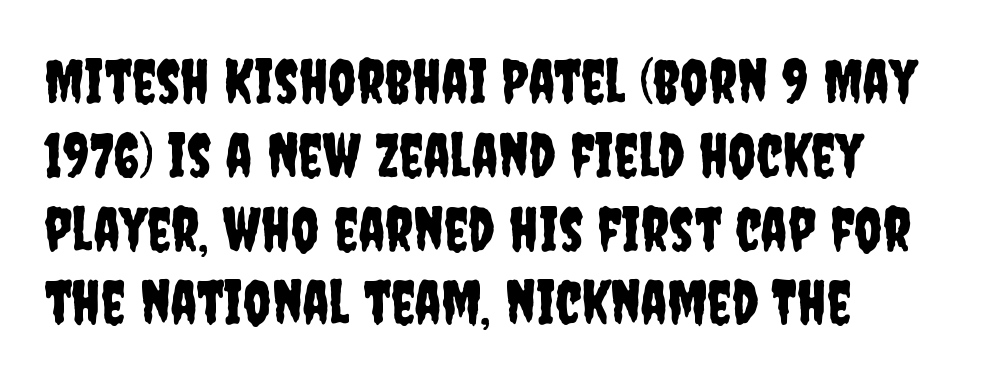
Q: Is the text italic (slanted)? A: No, it is upright.
Q: Is the typeface a serif or a sans-serif typeface? A: Sans-serif.
Q: Is the text underlined? A: No.
Q: How is the paragraph aligned? A: Left-aligned.
Q: Is the spacing between letters normal or unusually wide? A: Normal.
Q: Width (condensed, normal, or wide)? A: Condensed.
Q: Stroke contrast? A: Low.
Q: x-height? A: Large.
Q: Monospaced? A: No.
